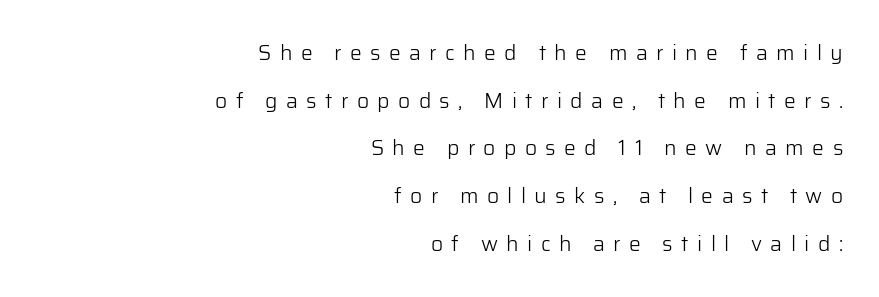
Students, note that the glyphs here are deliberately spaced far apart. This sample uses an upright cut, with every glyph sitting square on the baseline. The rendering anchors every line to the right-hand side. Has an underline been added? It has not. Letters have the restrained weight of plain body copy at most.
